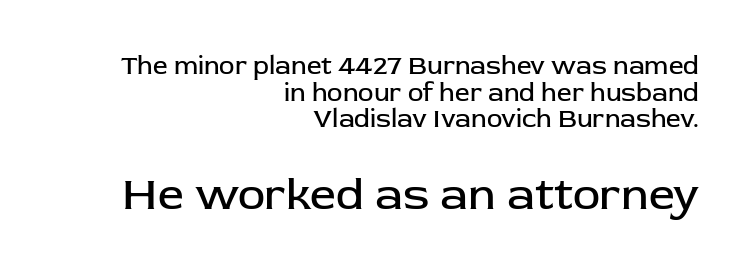
The image shows 46 px regular-weight sans-serif type, upright; set right-aligned, tight line spacing (1.02x), normal letter spacing, not underlined; the second (bottom) block is 1.77x larger; low stroke contrast and a medium x-height.
